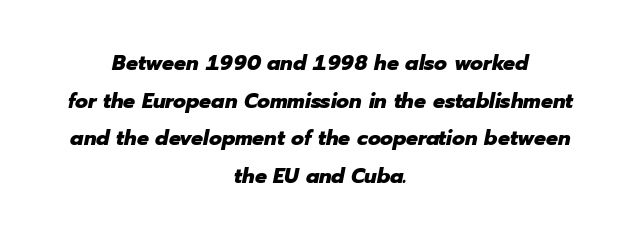
Q: Is the text bold? A: Yes.
Q: Is the text italic (slanted)? A: Yes, it leans right by about 12 degrees.
Q: Is the text underlined? A: No.
Q: How is the paragraph aligned? A: Centered.
Q: Is the spacing between letters normal or unusually wide? A: Normal.
